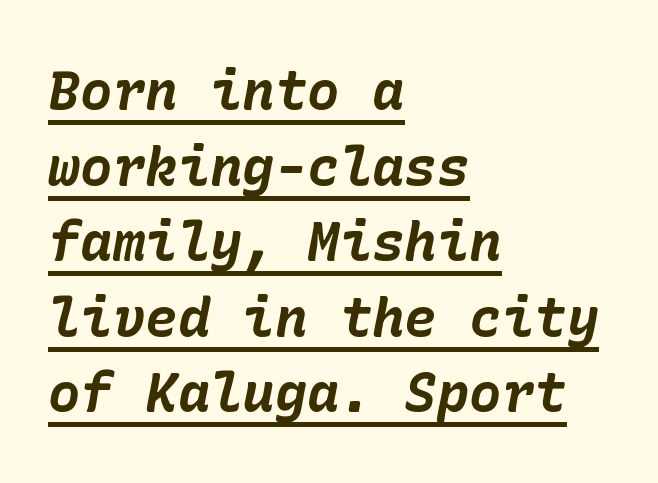
The image shows 54 px bold type, italic (leaning right); set left-aligned, normal line spacing (1.4x), normal letter spacing, underlined; low stroke contrast and a medium x-height.
